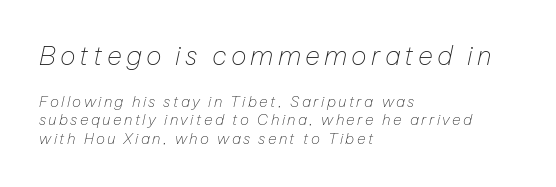
Leftover space on each line is placed entirely after the last word. Weight: regular or lighter. Honestly, there is no underline to notice here at all. When letters slant like this, we call the style italic. The letters in the upper block stand taller than those in the block below.
